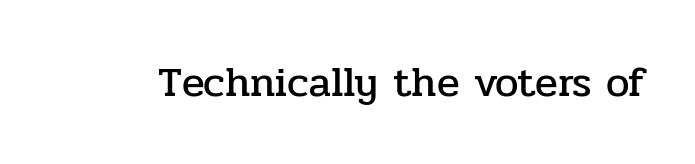
Spacing between characters is what you'd get straight out of the box. Varying glyph widths throughout — classic text-font behaviour. Italic: no, the glyphs are upright roman. Quick note: underline off.
